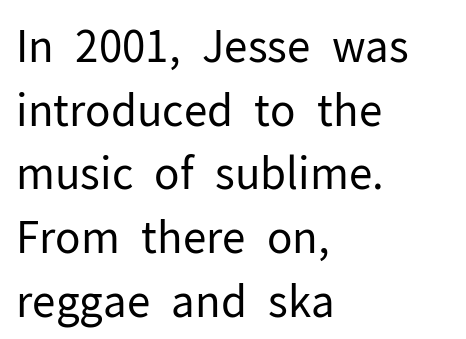
{"serif": "no", "italic": "no", "bold": "no", "weight": "regular", "width": "normal", "stroke_contrast": "low", "x_height": "medium", "monospaced": "no", "underline": "no", "align": "left", "line_spacing": "normal", "line_spacing_ratio": 1.48, "letter_spacing": "normal", "letter_spacing_em": 0.0, "glyph_px": 43}
